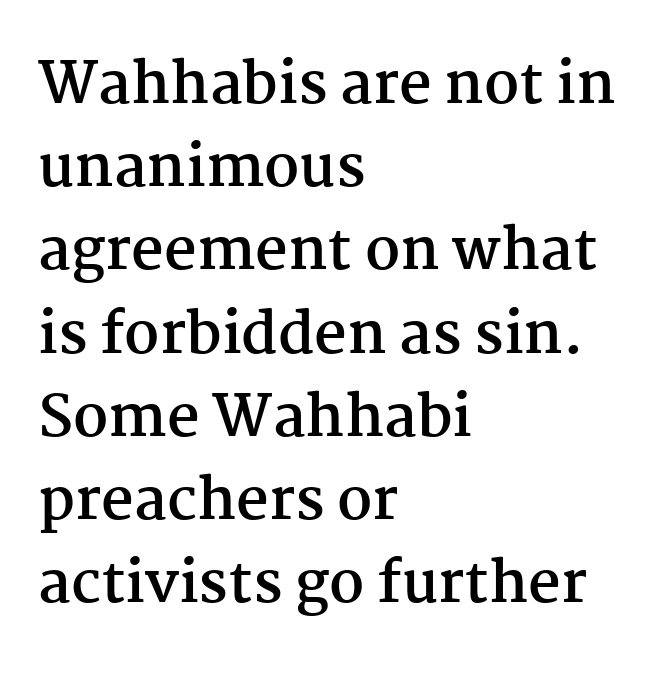
The letters stand straight up with perfectly vertical stems. The letters advance in unequal steps, a hallmark of proportional type. The passage shown has conventional tracking throughout. The rows are spaced the way most documents space them. These lines are set flush left with a ragged right edge. A full-strength bold gives these letters their thick strokes.
